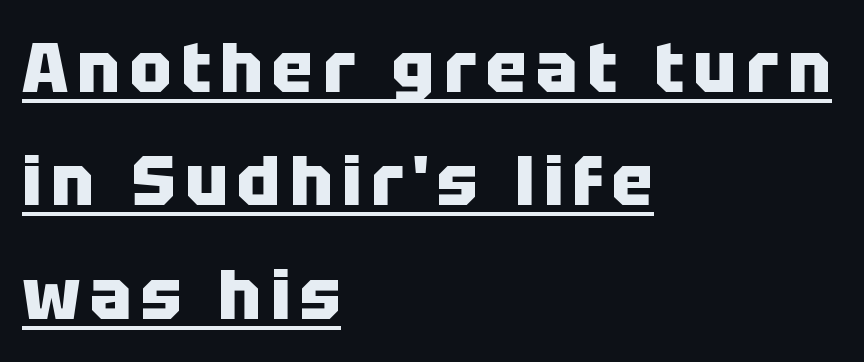
{"serif": "no", "italic": "no", "bold": "yes", "weight": "heavy", "width": "normal", "stroke_contrast": "low", "x_height": "large", "monospaced": "no", "underline": "yes", "align": "left", "line_spacing": "normal", "line_spacing_ratio": 1.62, "glyph_px": 70}
